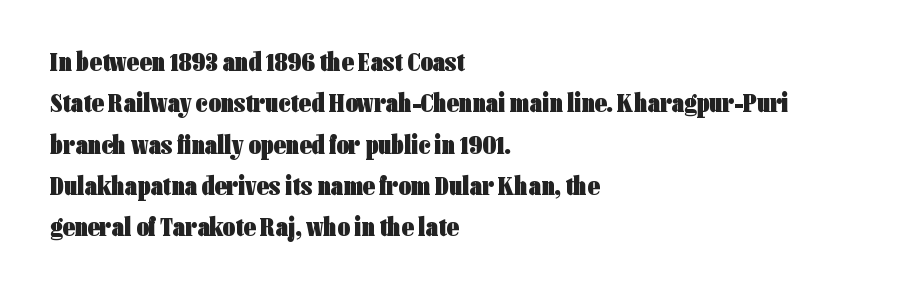
{"italic": "no", "bold": "yes", "underline": "no", "align": "left", "line_spacing": "normal", "line_spacing_ratio": 1.53, "letter_spacing": "normal", "letter_spacing_em": 0.0, "glyph_px": 27}
